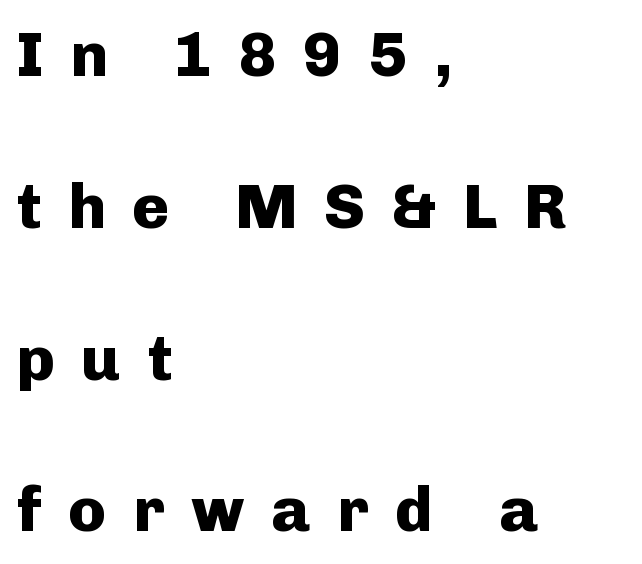
A bare baseline throughout the passage. Spacing verdict: proportional, widths tailored to each character. This sample uses expanded letter spacing, leaving extra air between glyphs. Horizontal bands of white between lines are thick stripes.
